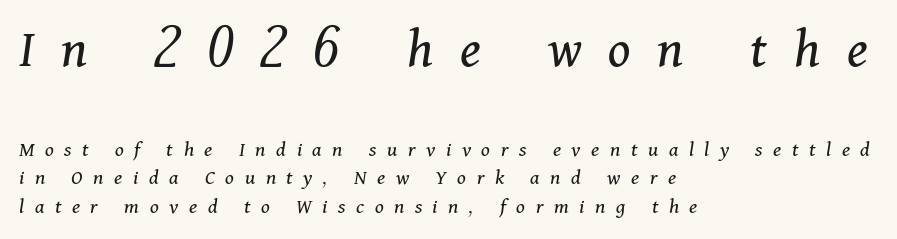
The image shows 56 px regular-weight serif type, italic (leaning right); set left-aligned, normal line spacing (1.3x), unusually wide letter spacing (+0.48 em), not underlined; the first (top) block is 2.55x larger; medium stroke contrast and a medium x-height.
